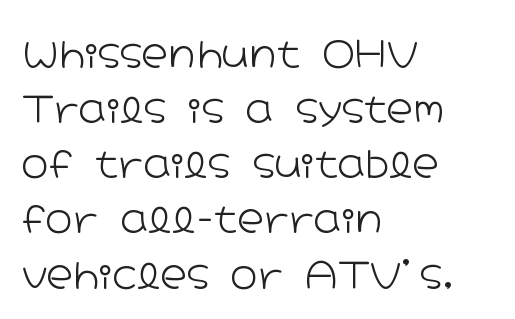
Q: Is the text bold? A: No.
Q: Is the text italic (slanted)? A: No, it is upright.
Q: Is the typeface a serif or a sans-serif typeface? A: Sans-serif.
Q: Is the text underlined? A: No.
Q: How is the paragraph aligned? A: Left-aligned.
Q: Is the spacing between letters normal or unusually wide? A: Normal.
Q: Is the spacing between lines tight, normal or loose? A: Normal.
Q: Width (condensed, normal, or wide)? A: Wide.
Q: Stroke contrast? A: Low.
Q: x-height? A: Medium.
Q: Monospaced? A: No.
